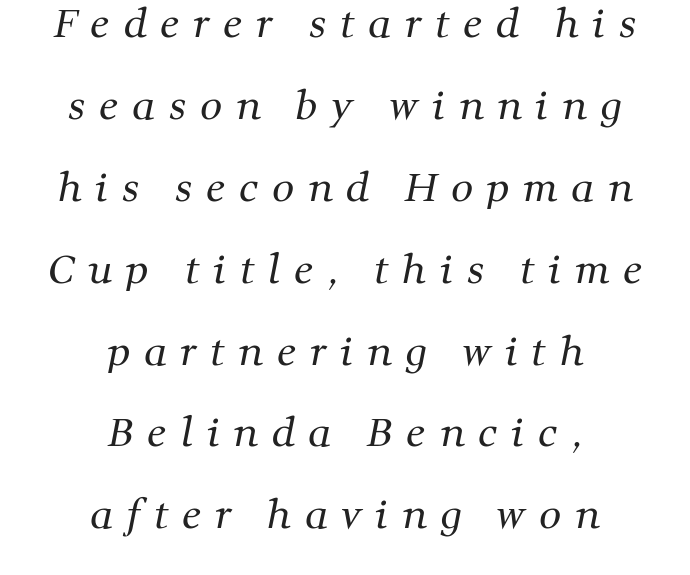
The passage shown has open, widely tracked lettering throughout. The rendering positions every line midway between the sides. Stroke mass is kept to a normal reading level or below. Unmarked baselines from the first word to the last. The rendering uses natural spacing where letterforms have individual widths.
